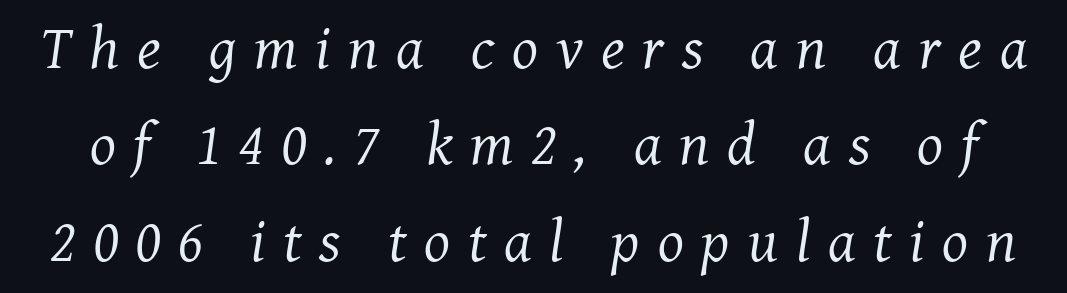
{"serif": "yes", "italic": "yes", "lean": "right", "slant_degrees": 7, "bold": "no", "weight": "regular", "width": "normal", "stroke_contrast": "medium", "x_height": "medium", "monospaced": "no", "underline": "no", "line_spacing": "normal", "line_spacing_ratio": 1.58, "letter_spacing": "wide", "letter_spacing_em": 0.29, "glyph_px": 61}
